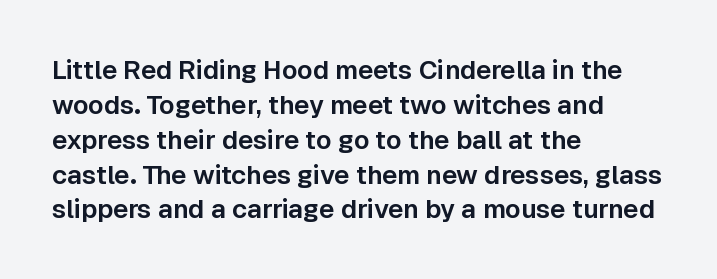
The image shows 26 px text type, upright; set left-aligned, normal line spacing (1.34x), normal letter spacing, not underlined.
